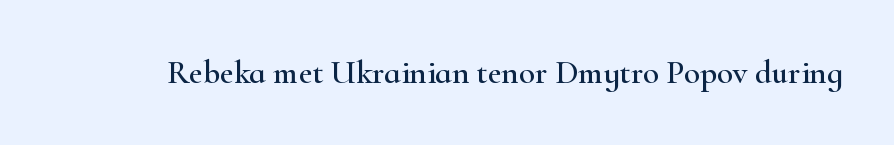
Q: Is the text italic (slanted)? A: No, it is upright.
Q: Is the typeface a serif or a sans-serif typeface? A: Serif.
Q: Is the text underlined? A: No.
Q: Is the spacing between letters normal or unusually wide? A: Normal.
Q: Width (condensed, normal, or wide)? A: Wide.
Q: Stroke contrast? A: High.
Q: x-height? A: Small.
Q: Monospaced? A: No.
